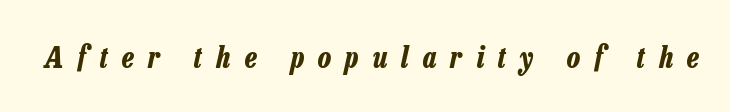
The image shows 29 px bold, condensed type, italic (leaning right); set unusually wide letter spacing (+0.49 em), not underlined; low stroke contrast and a medium x-height.
